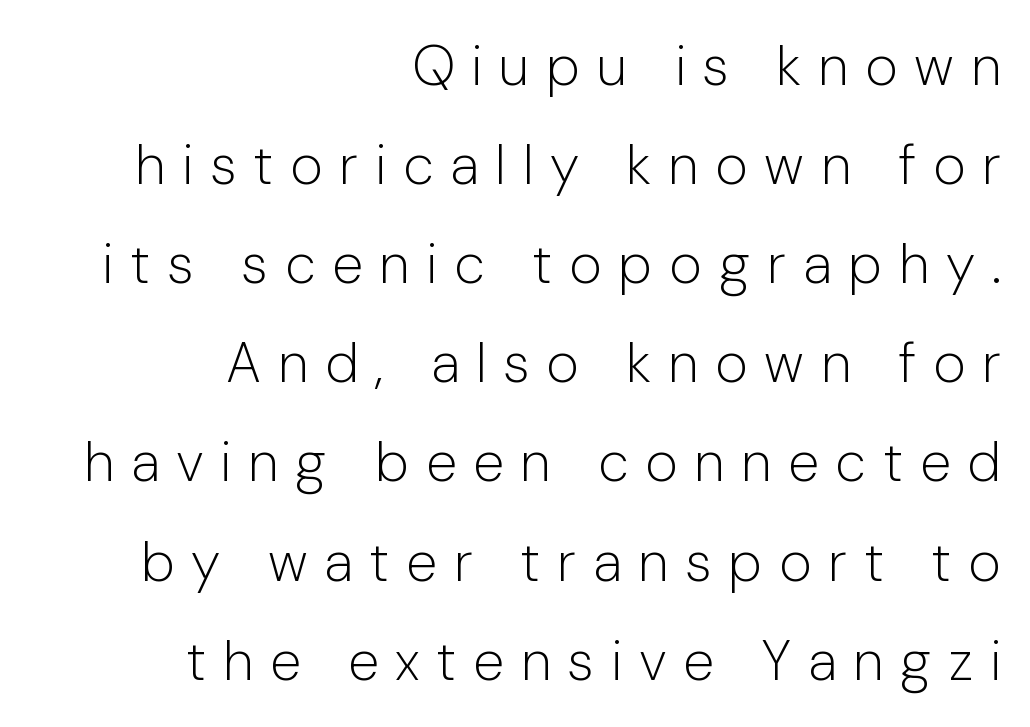
Descenders hang freely into open space. Type style note: lacks serifs. Right-aligned paragraph, ragged on the left. Proportional: the letters do not fall into vertical columns. The horizontal fit of the characters is loose and conspicuously gappy.
